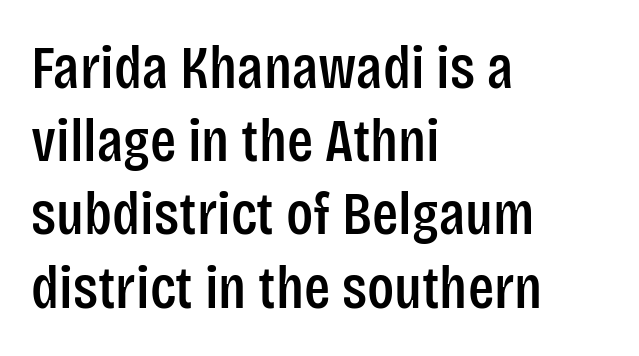
{"serif": "no", "italic": "no", "width": "condensed", "stroke_contrast": "low", "x_height": "large", "monospaced": "no", "underline": "no", "align": "left", "line_spacing_ratio": 1.2, "letter_spacing": "normal", "letter_spacing_em": 0.0, "glyph_px": 61}
